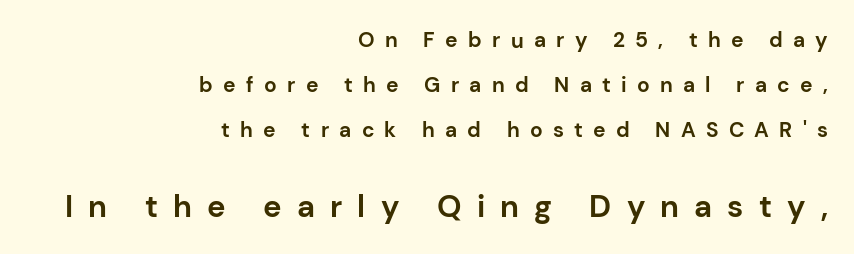
Notice how the stems are strictly vertical — no italics here. Clear beneath every line of the passage. What weight is shown? A full bold with thick strokes. If you measured baseline to baseline, you'd find a long distance.
